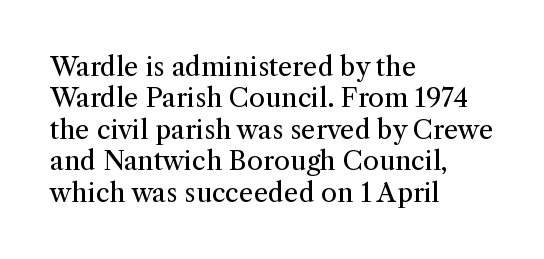
What stands out about the letter spacing? Nothing — it is the standard amount. The rendering anchors every line to the left-hand side. A light-to-regular cut is what we see here. Ordinary non-slanted type is in use.
